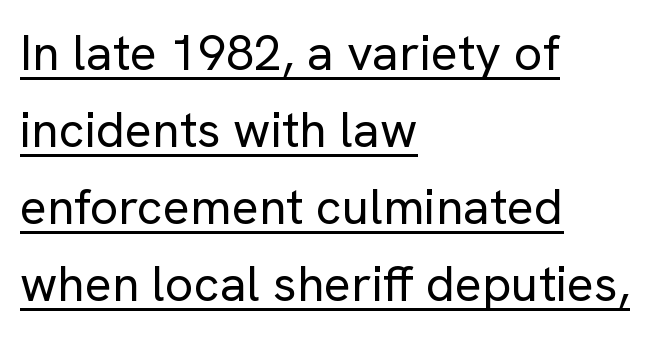
The image shows 50 px regular-weight sans-serif type, upright; set left-aligned, normal line spacing (1.54x), normal letter spacing, underlined; low stroke contrast and a medium x-height.
